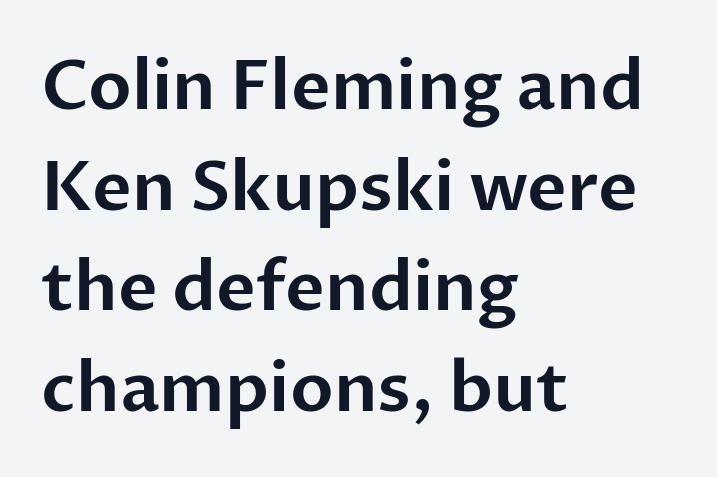
Here the designer chose a conventional face with non-uniform glyph widths. Grotesque or geometric, the face here clearly has no serifs. These lines are set flush left with a ragged right edge. The typography opts for an upright posture over an oblique one.
